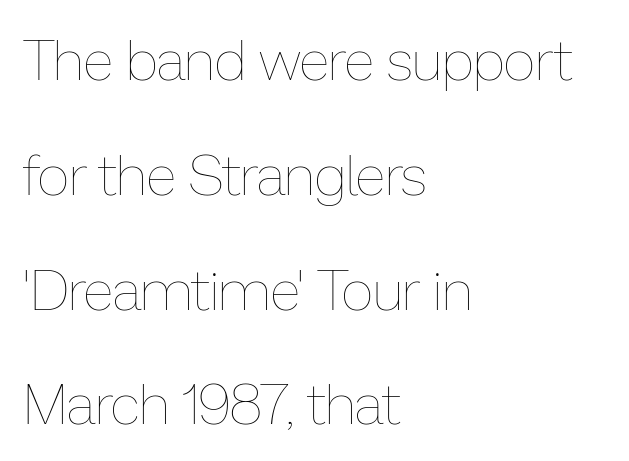
Q: Is the text bold? A: No.
Q: Is the text italic (slanted)? A: No, it is upright.
Q: Is the text underlined? A: No.
Q: How is the paragraph aligned? A: Left-aligned.
Q: Is the spacing between letters normal or unusually wide? A: Normal.
Q: Is the spacing between lines tight, normal or loose? A: Loose.
Q: Width (condensed, normal, or wide)? A: Normal.
Q: Stroke contrast? A: Low.
Q: x-height? A: Medium.
Q: Monospaced? A: No.
